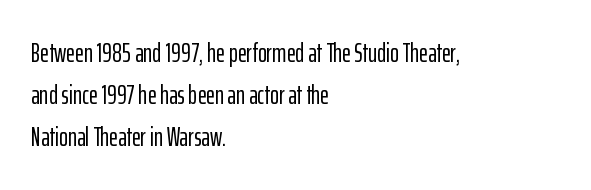
Q: Is the text italic (slanted)? A: No, it is upright.
Q: Is the text underlined? A: No.
Q: How is the paragraph aligned? A: Left-aligned.
Q: Is the spacing between letters normal or unusually wide? A: Normal.
Q: Is the spacing between lines tight, normal or loose? A: Normal.
